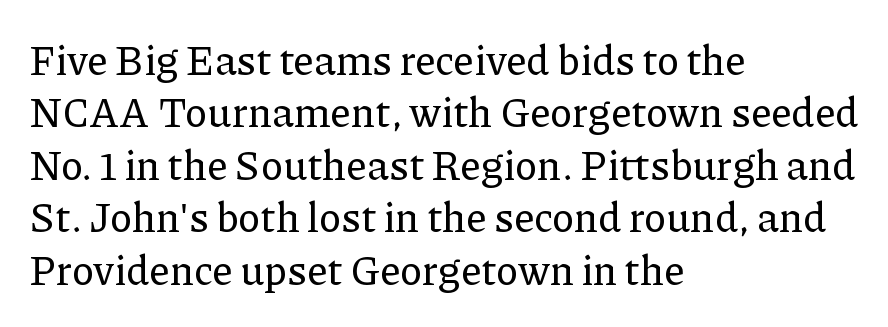
{"serif": "yes", "italic": "no", "width": "normal", "stroke_contrast": "low", "x_height": "medium", "monospaced": "no", "underline": "no", "align": "left", "line_spacing": "normal", "line_spacing_ratio": 1.28, "letter_spacing": "normal", "letter_spacing_em": 0.0, "glyph_px": 41}
